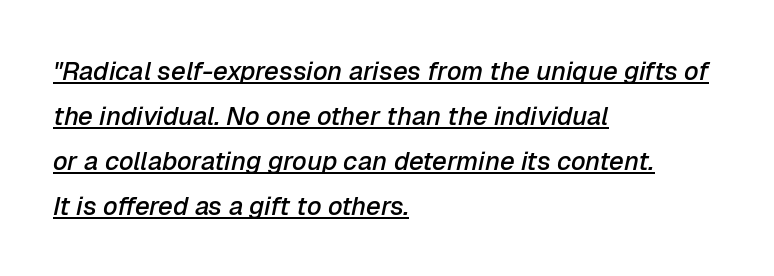
Q: Is the text bold? A: Semi-bold.
Q: Is the text italic (slanted)? A: Yes, it leans right by about 12 degrees.
Q: Is the text underlined? A: Yes.
Q: How is the paragraph aligned? A: Left-aligned.
Q: Is the spacing between letters normal or unusually wide? A: Normal.
